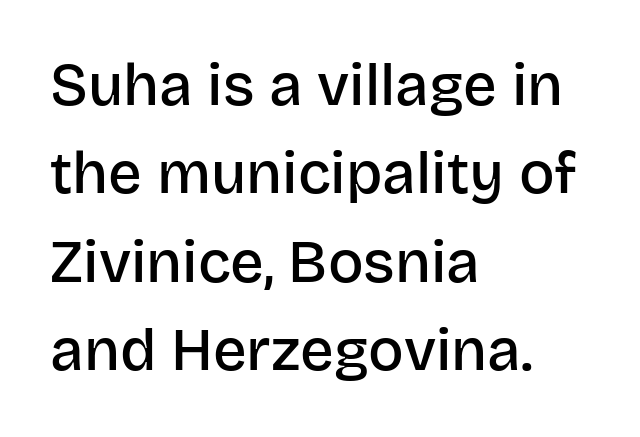
How are the letters spaced? Ordinarily, with no added tracking. If you drew a line through each stem, it would be perfectly vertical. Honestly, the row spacing looks completely unremarkable. The letters are semibold — heavier than regular but short of a full bold. A clean baseline with only descenders dipping below it. This sample is left-justified, so line endings fall wherever the words run out.
